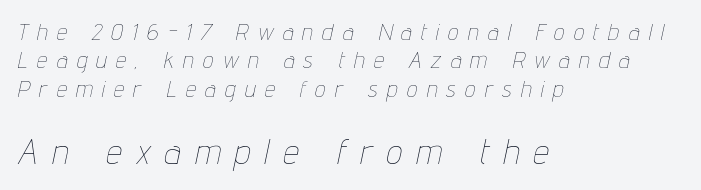
{"italic": "yes", "lean": "right", "slant_degrees": 12, "bold": "no", "weight": "thin", "width": "condensed", "stroke_contrast": "low", "x_height": "medium", "monospaced": "no", "underline": "no", "align": "left", "line_spacing_ratio": 1.23, "letter_spacing": "wide", "letter_spacing_em": 0.42, "larger_block": "second", "size_ratio": 1.52, "glyph_px": 35}
